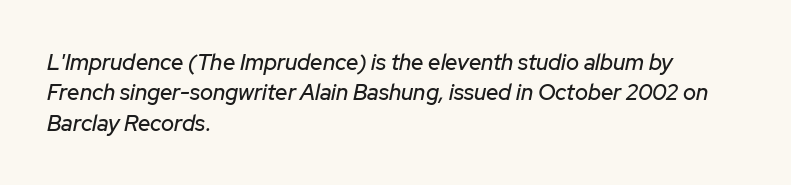
{"italic": "yes", "lean": "right", "slant_degrees": 12, "underline": "no", "align": "left", "line_spacing": "normal", "line_spacing_ratio": 1.38, "letter_spacing": "normal", "letter_spacing_em": 0.0, "glyph_px": 22}
